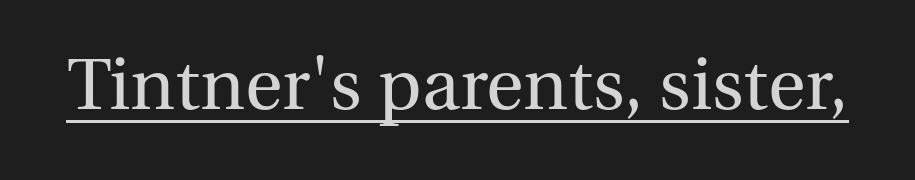
What stands out about the letter spacing? Nothing — it is the standard amount. Small tapered or slab feet sit at the stroke ends, so this counts as serif. Decoration check: the copy is underlined. The typesetting does not lean heavy: it is not bold.
